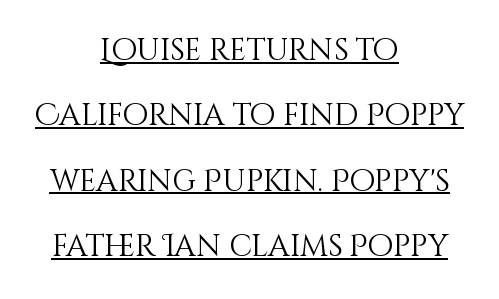
Words appear dense and cohesive because spacing is normal. The letters advance in unequal steps, a hallmark of proportional type. Leading is clearly above the norm, producing a sparse column. Nothing heavy about these letters — not bold at all. This sample is center-justified, so both line endings float freely.
